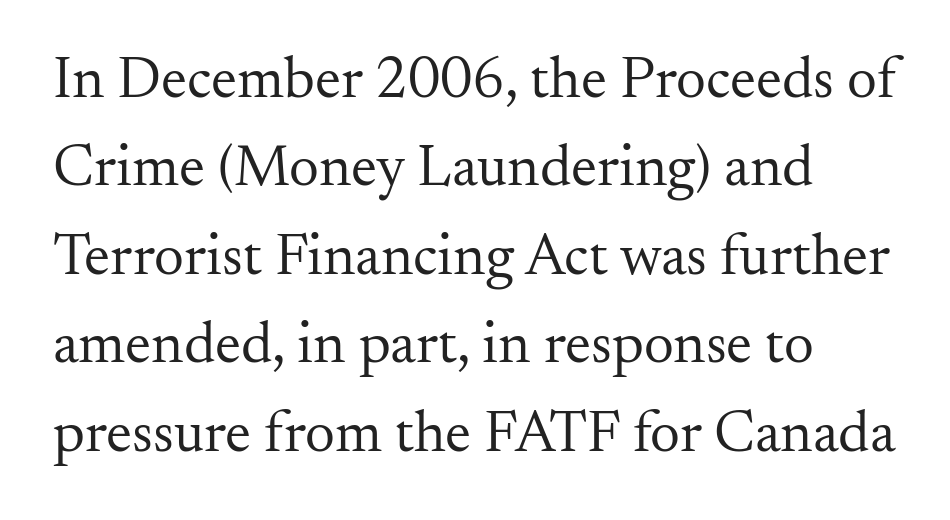
Q: Is the text bold? A: No.
Q: Is the text italic (slanted)? A: No, it is upright.
Q: Is the typeface a serif or a sans-serif typeface? A: Serif.
Q: Is the text underlined? A: No.
Q: Is the spacing between letters normal or unusually wide? A: Normal.
Q: Is the spacing between lines tight, normal or loose? A: Normal.
Q: Width (condensed, normal, or wide)? A: Normal.
Q: Stroke contrast? A: Medium.
Q: x-height? A: Small.
Q: Monospaced? A: No.
